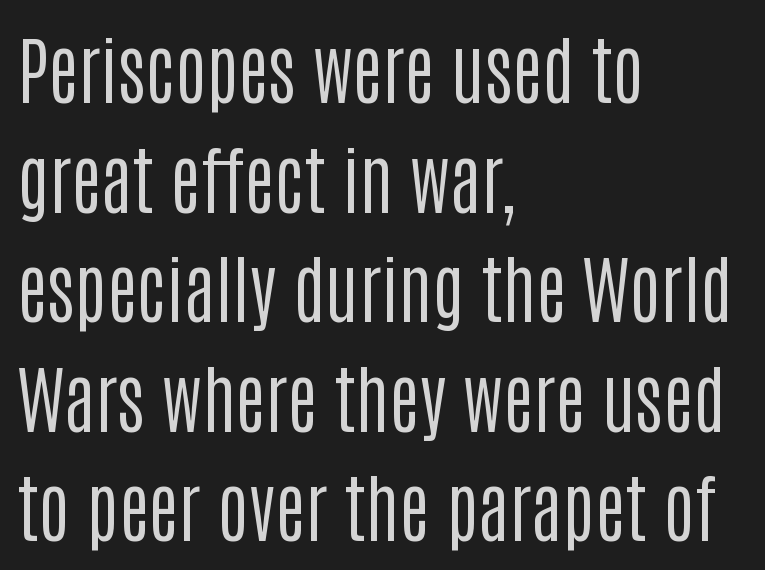
Q: Is the text bold? A: No.
Q: Is the text italic (slanted)? A: No, it is upright.
Q: Is the typeface a serif or a sans-serif typeface? A: Sans-serif.
Q: Is the text underlined? A: No.
Q: How is the paragraph aligned? A: Left-aligned.
Q: Is the spacing between letters normal or unusually wide? A: Normal.
Q: Is the spacing between lines tight, normal or loose? A: Normal.
Q: Width (condensed, normal, or wide)? A: Condensed.
Q: Stroke contrast? A: Low.
Q: x-height? A: Large.
Q: Monospaced? A: No.
